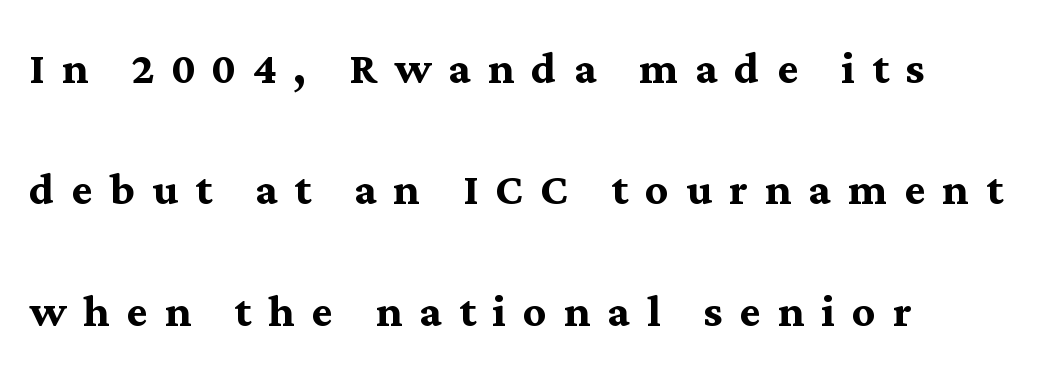
The image shows 57 px semibold serif type, upright; set left-aligned, loose line spacing (2.13x), unusually wide letter spacing (+0.3 em), not underlined; medium stroke contrast and a medium x-height.
